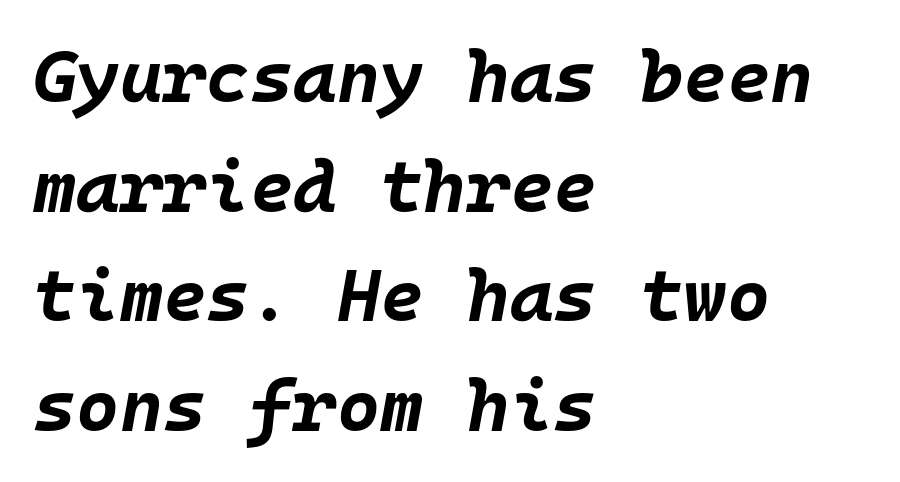
{"italic": "yes", "lean": "right", "slant_degrees": 10, "bold": "yes", "weight": "bold", "width": "normal", "stroke_contrast": "low", "x_height": "large", "monospaced": "yes", "underline": "no", "align": "left", "line_spacing": "normal", "line_spacing_ratio": 1.48, "letter_spacing": "normal", "letter_spacing_em": 0.0, "glyph_px": 74}
